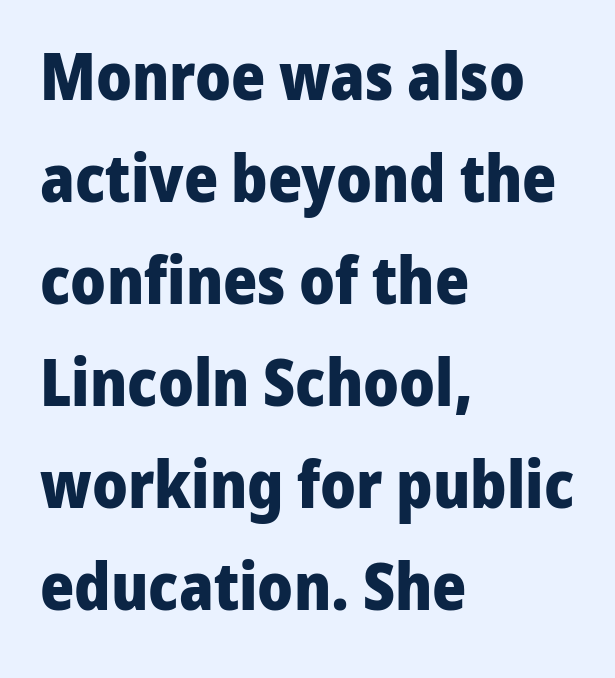
The image shows 65 px heavy sans-serif type, upright; set left-aligned, normal line spacing (1.57x), normal letter spacing, not underlined; low stroke contrast and a medium x-height.
